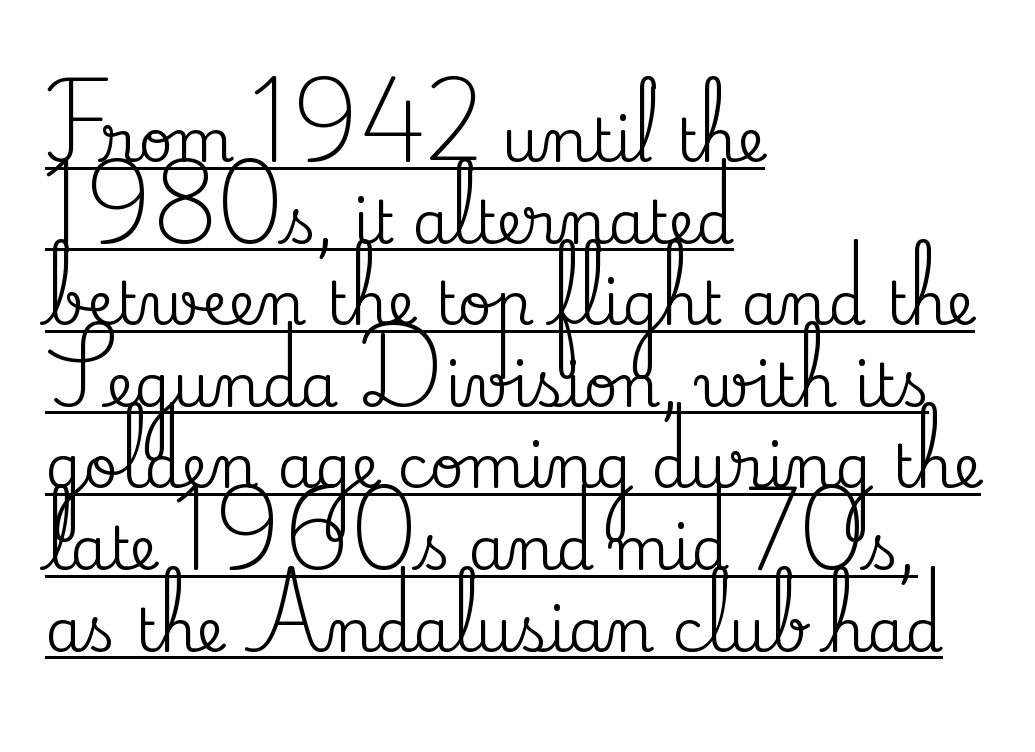
The image shows 60 px serif type, upright; set left-aligned, normal line spacing (1.36x), normal letter spacing, underlined; medium stroke contrast and a small x-height.
